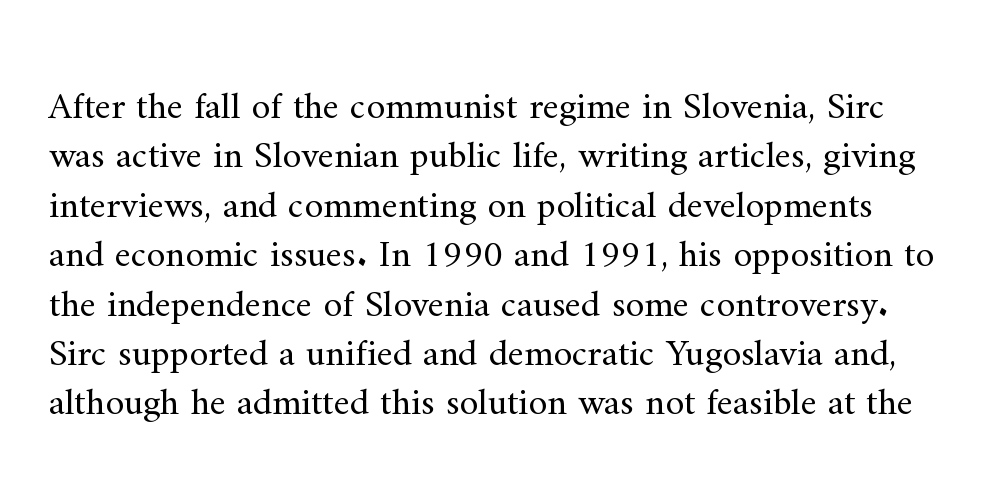
{"serif": "yes", "italic": "no", "bold": "no", "weight": "regular", "width": "normal", "stroke_contrast": "medium", "x_height": "small", "monospaced": "no", "underline": "no", "line_spacing": "normal", "line_spacing_ratio": 1.3, "letter_spacing": "normal", "letter_spacing_em": 0.0, "glyph_px": 38}
